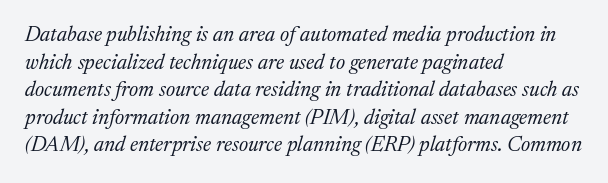
Summary of weight: not heavy and not bold. The whole block is typeset with a tilt. Underline: absent. Look at the tracking — it's just the regular setting, nothing added. Line beginnings align vertically; line endings do not.
